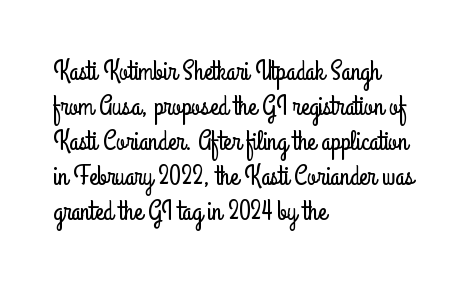
In CSS terms this would be text-align: left. The strip under each line holds only bare page. Each word holds together tightly as a unit, with standard inter-letter gaps. These lines sit exactly where default settings would place them.
